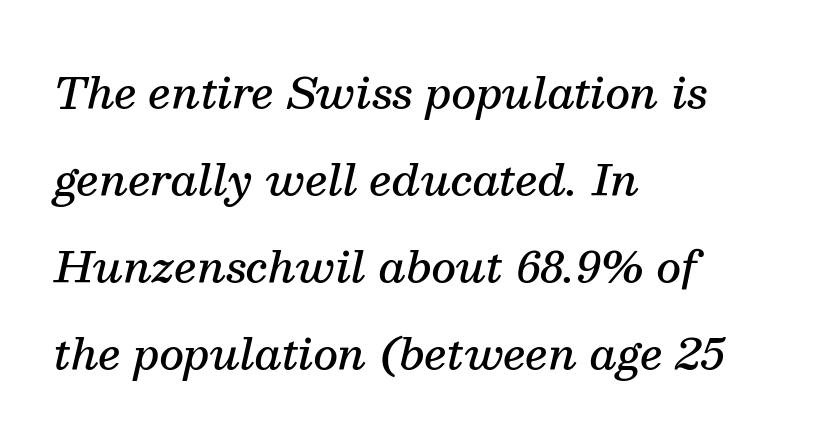
Q: Is the text bold? A: Semi-bold.
Q: Is the text italic (slanted)? A: Yes, it leans right by about 13 degrees.
Q: Is the typeface a serif or a sans-serif typeface? A: Serif.
Q: Is the text underlined? A: No.
Q: How is the paragraph aligned? A: Left-aligned.
Q: Is the spacing between letters normal or unusually wide? A: Normal.
Q: Is the spacing between lines tight, normal or loose? A: Loose.
Q: Width (condensed, normal, or wide)? A: Normal.
Q: Stroke contrast? A: Medium.
Q: x-height? A: Medium.
Q: Monospaced? A: No.
